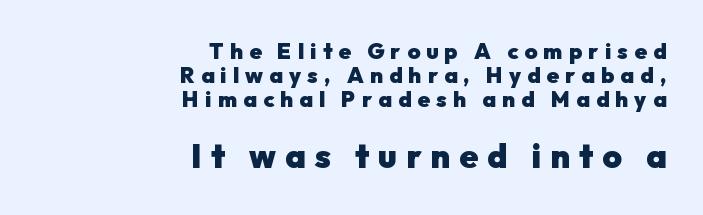
Q: Is the text bold? A: Yes.
Q: Is the text italic (slanted)? A: No, it is upright.
Q: Is the typeface a serif or a sans-serif typeface? A: Sans-serif.
Q: Is the text underlined? A: No.
Q: How is the paragraph aligned? A: Right-aligned.
Q: Is the spacing between letters normal or unusually wide? A: Unusually wide.
Q: Is the spacing between lines tight, normal or loose? A: Tight.
Q: Which block of text is set in a larger size, the first (top) or the second (bottom)? A: The second (bottom) one.
Q: Width (condensed, normal, or wide)? A: Normal.
Q: Stroke contrast? A: Low.
Q: x-height? A: Medium.
Q: Monospaced? A: No.
